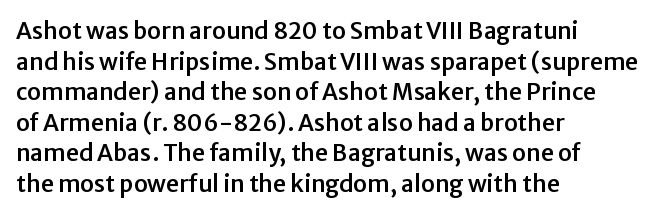
The image shows 23 px text type, upright; set left-aligned, normal line spacing (1.33x), normal letter spacing, not underlined.
